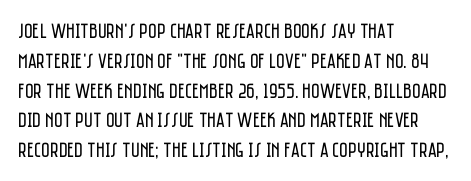
Quick note: interline space is typical. Nothing unusual about the tracking: characters are spaced as the font intends. Unmarked baselines from the first word to the last. No italicization has been applied; the sample stays upright.
